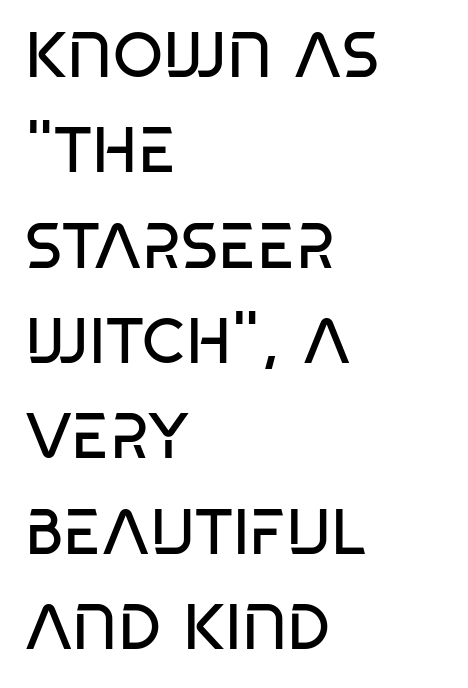
The image shows 64 px regular-weight, condensed sans-serif type, upright; set left-aligned, normal line spacing (1.49x), normal letter spacing, not underlined; low stroke contrast and a large x-height.
